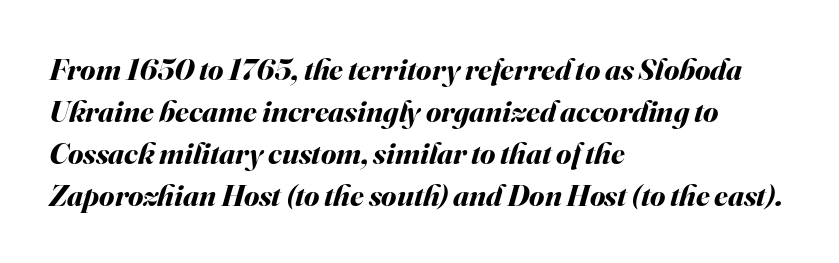
Descenders are the only things crossing below the line. Reading down the block, your eye returns to a fixed left position each line. Leading matches the norm, producing a regular column. If you drew a line through each stem, it would be angled. Students, this is bold: see how much ink each stroke carries.
